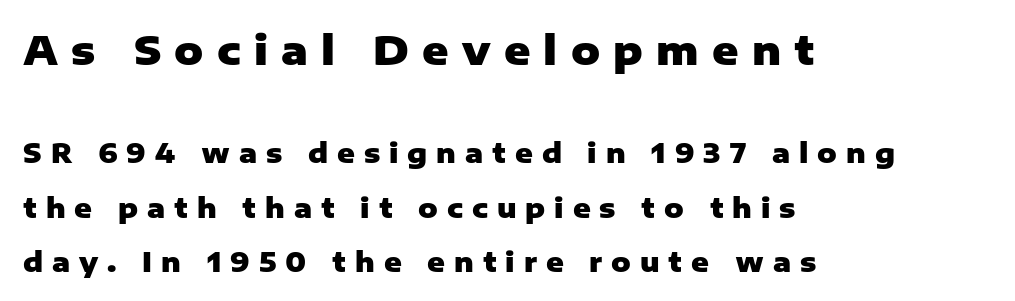
{"serif": "no", "italic": "no", "bold": "yes", "weight": "heavy", "width": "normal", "stroke_contrast": "low", "x_height": "medium", "monospaced": "no", "underline": "no", "align": "left", "line_spacing": "loose", "line_spacing_ratio": 2.01, "letter_spacing": "wide", "letter_spacing_em": 0.33, "larger_block": "first", "size_ratio": 1.48, "glyph_px": 40}
